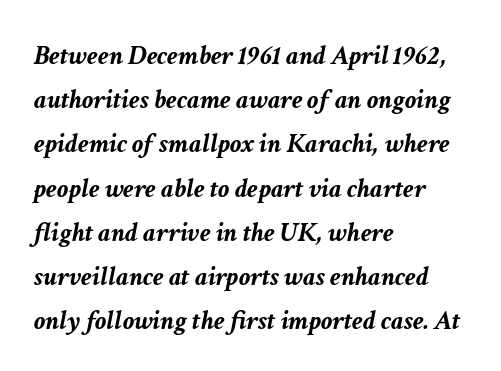
The image shows 28 px semibold type, italic (leaning right); set left-aligned, normal line spacing (1.58x), normal letter spacing, not underlined; low stroke contrast and a medium x-height.
